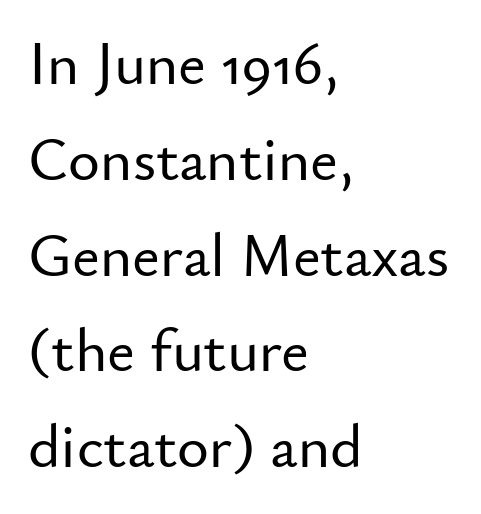
Q: Is the text italic (slanted)? A: No, it is upright.
Q: Is the typeface a serif or a sans-serif typeface? A: Sans-serif.
Q: Is the text underlined? A: No.
Q: How is the paragraph aligned? A: Left-aligned.
Q: Is the spacing between letters normal or unusually wide? A: Normal.
Q: Is the spacing between lines tight, normal or loose? A: Normal.
Q: Width (condensed, normal, or wide)? A: Normal.
Q: Stroke contrast? A: Low.
Q: x-height? A: Small.
Q: Monospaced? A: No.
